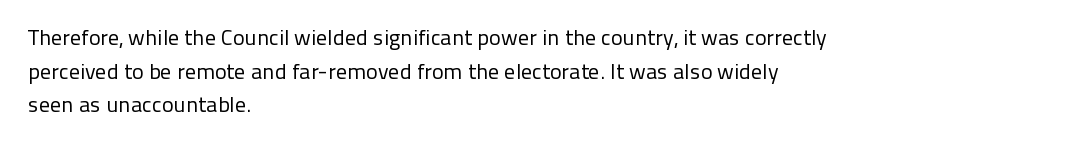
{"italic": "no", "bold": "no", "underline": "no", "align": "left", "line_spacing": "normal", "line_spacing_ratio": 1.53, "letter_spacing": "normal", "letter_spacing_em": 0.0, "glyph_px": 22}
